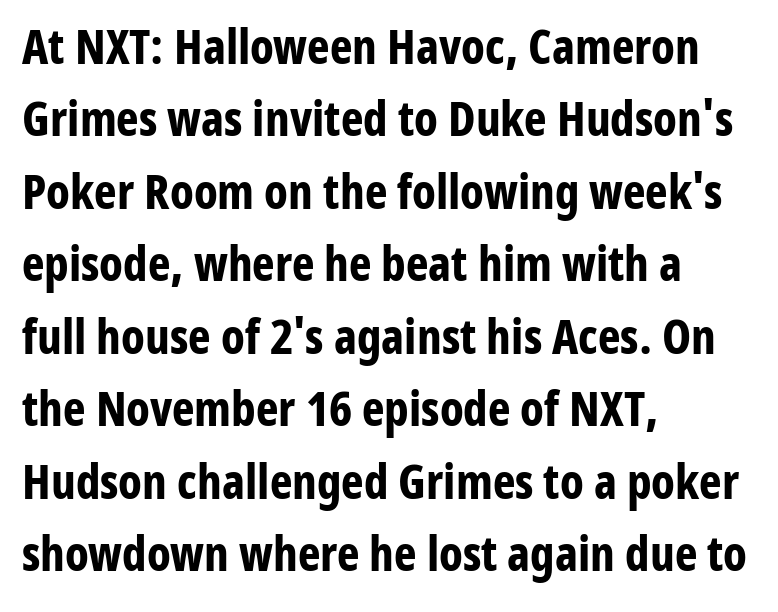
The letters carry no serifs — their stems end cleanly without finishing strokes. Posture: upright roman. The strokes are fattened all the way to bold. Looks like regular typesetting: each glyph gets only the width it needs. Underlining? Definitely not there. If you drew a ruler down the left edge, every line would touch it.
